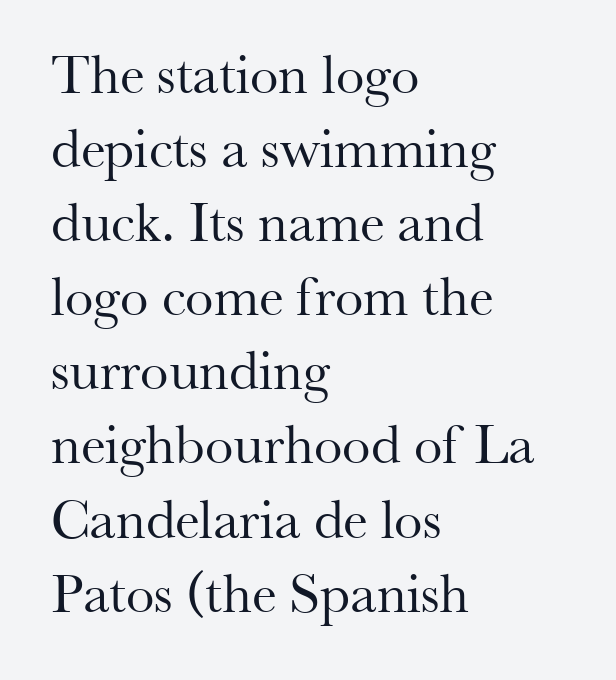
Here the glyphs are tracked normally, forming tight word shapes. Compared with a centered layout, this one pins lines to the left instead. The passage shown is typeset with a serif family. Designer's note — italics off, roman on. The area under the type is left untouched. A quiet, ordinary-to-light weight characterises the typeface.
